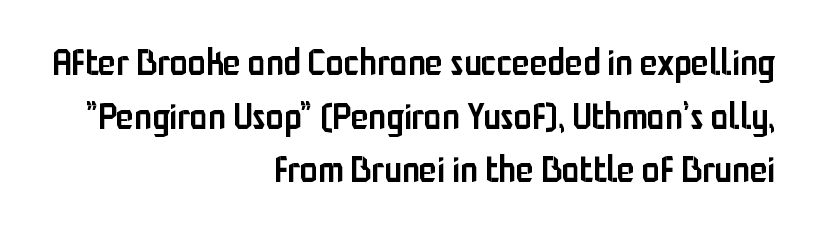
The sample has been set in demibold, a notch under bold. Which margin do the lines hug? The right one — the left edge is uneven. The area under the type is left untouched. Horizontal bands of white between lines are of average thickness. There is no visible air inserted between adjacent glyphs. This is the regular roman posture of the typeface.
